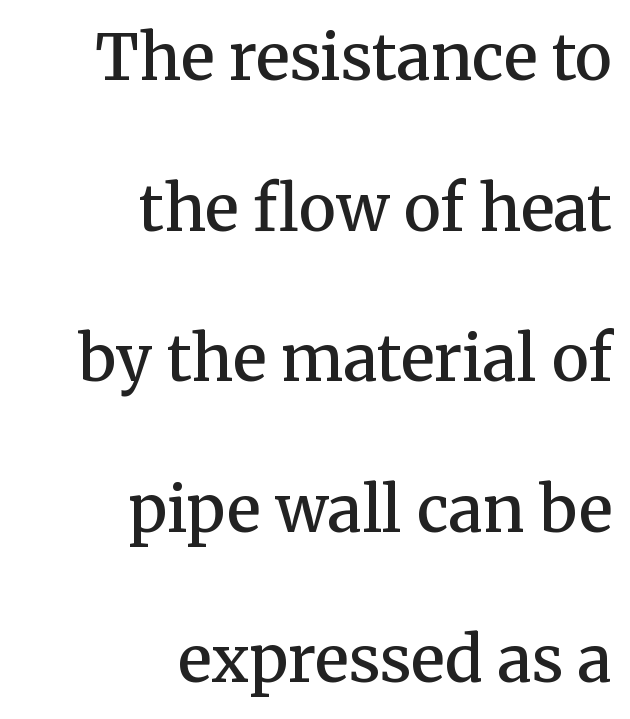
{"serif": "yes", "italic": "no", "bold": "semi", "weight": "semibold", "width": "normal", "stroke_contrast": "medium", "x_height": "medium", "monospaced": "no", "underline": "no", "align": "right", "line_spacing": "loose", "line_spacing_ratio": 2.39, "letter_spacing": "normal", "letter_spacing_em": 0.0, "glyph_px": 63}
